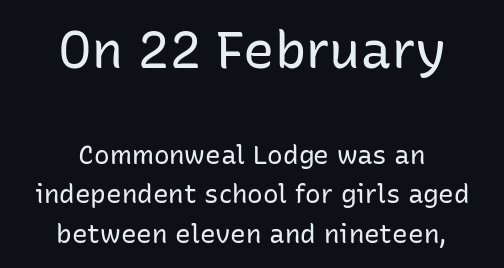
Q: Is the text bold? A: No.
Q: Is the text italic (slanted)? A: No, it is upright.
Q: Is the typeface a serif or a sans-serif typeface? A: Sans-serif.
Q: Is the text underlined? A: No.
Q: How is the paragraph aligned? A: Centered.
Q: Is the spacing between letters normal or unusually wide? A: Normal.
Q: Is the spacing between lines tight, normal or loose? A: Normal.
Q: Which block of text is set in a larger size, the first (top) or the second (bottom)? A: The first (top) one.
Q: Width (condensed, normal, or wide)? A: Normal.
Q: Stroke contrast? A: Low.
Q: x-height? A: Medium.
Q: Monospaced? A: No.
